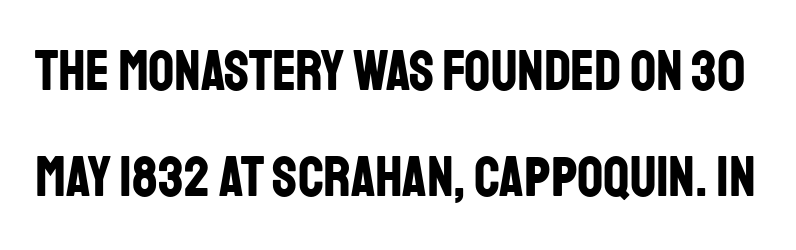
The image shows 57 px bold, condensed sans-serif type, upright; set line spacing 1.86x, normal letter spacing, not underlined; low stroke contrast and a large x-height.
